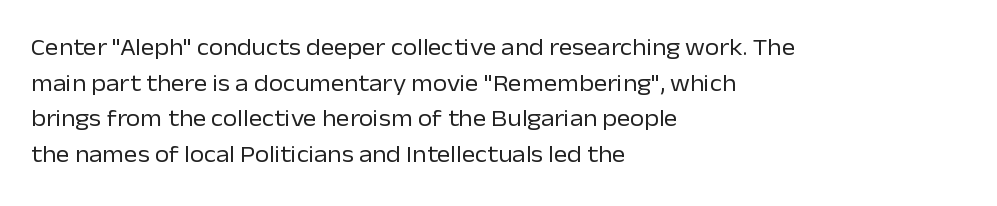
The image shows 23 px text type, upright; set left-aligned, normal line spacing (1.55x), normal letter spacing, not underlined.
